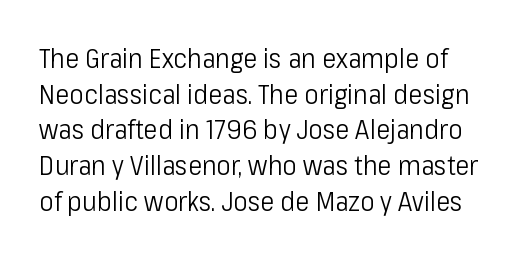
Q: Is the text bold? A: No.
Q: Is the text italic (slanted)? A: No, it is upright.
Q: Is the text underlined? A: No.
Q: Is the spacing between letters normal or unusually wide? A: Normal.
Q: Is the spacing between lines tight, normal or loose? A: Normal.
